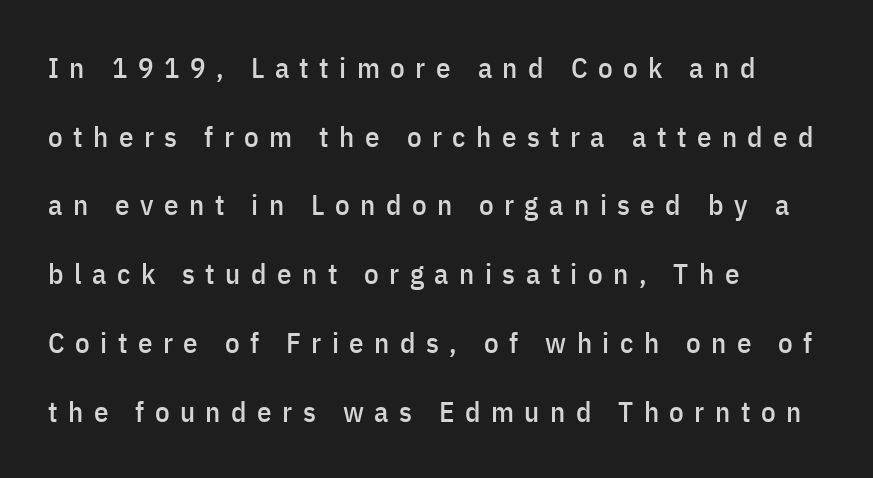
The image shows 29 px condensed sans-serif type, upright; set left-aligned, loose line spacing (2.37x), unusually wide letter spacing (+0.36 em), not underlined; low stroke contrast and a medium x-height.
